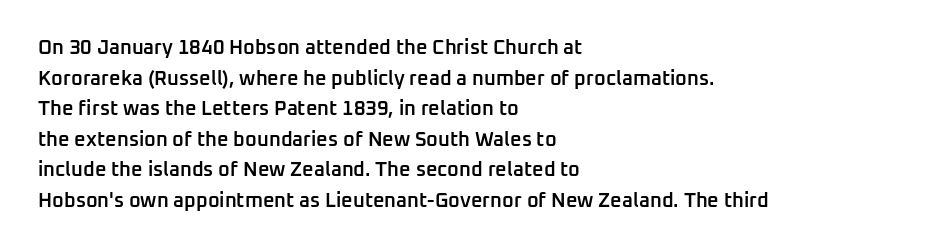
{"italic": "no", "bold": "semi", "underline": "no", "align": "left", "line_spacing": "normal", "line_spacing_ratio": 1.53, "letter_spacing": "normal", "letter_spacing_em": 0.0, "glyph_px": 20}
